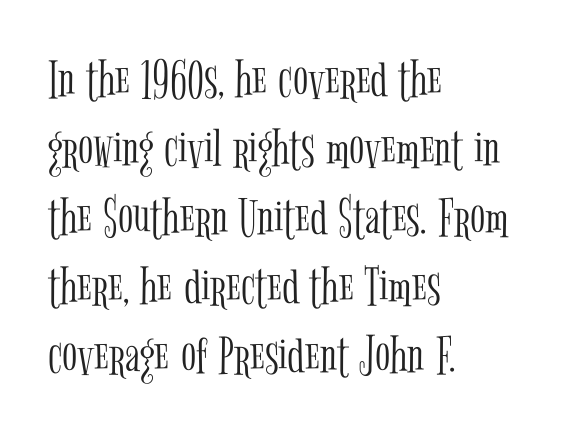
The image shows 56 px light, condensed serif type, upright; set left-aligned, line spacing 1.23x, normal letter spacing, not underlined; low stroke contrast and a medium x-height.
